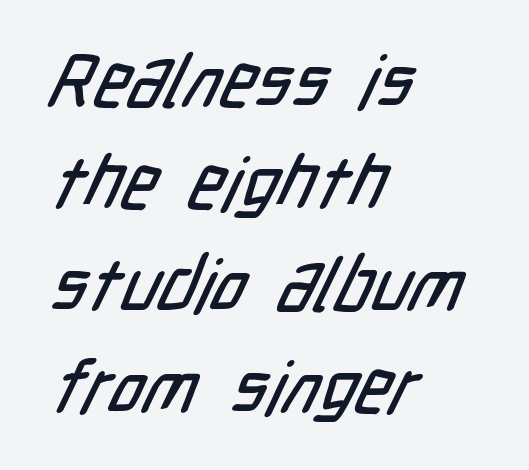
The space directly below the letters is spotless. No extra tracking has been applied to these lines. Do the characters align in a grid? No, the font is proportional. No feet cap the strokes, marking this as sans-serif type. Successive baselines arrive at the customary interval.
